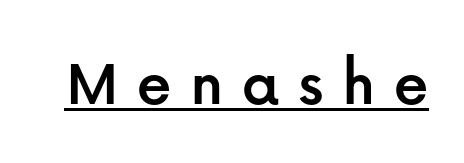
{"serif": "no", "italic": "no", "width": "normal", "stroke_contrast": "low", "x_height": "medium", "monospaced": "no", "underline": "yes", "letter_spacing": "wide", "letter_spacing_em": 0.27, "glyph_px": 68}
